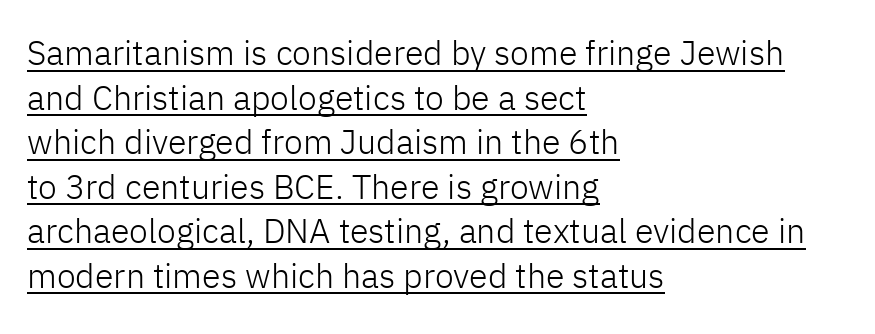
Inter-character spacing is left at the font's built-in metrics. Character widths vary here, with narrow letters taking less room than wide ones. Baseline-to-baseline distance is the conventional proportion of letter height. Which margin do the lines hug? The left one — the right edge is uneven.
